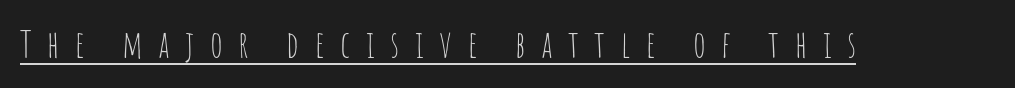
The image shows 37 px thin, condensed sans-serif type, upright; set unusually wide letter spacing (+0.42 em), underlined; low stroke contrast and a large x-height.
